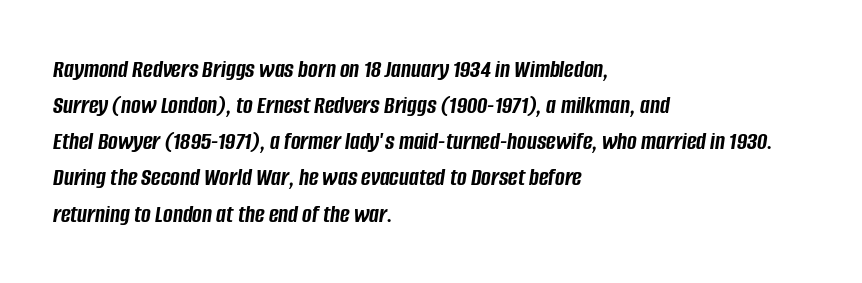
Typographic density is high because the face is bold. The space directly below the letters is spotless. Summary of vertical rhythm: regular, with standard interline spacing. Here the glyphs are tracked normally, forming tight word shapes.
